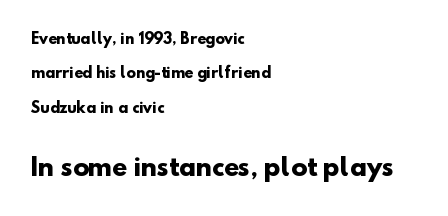
Reading down the column, the eye jumps a long way to each next line. The composition opens small and finishes big. Where is the straight margin? On the left. The rendering keeps characters at their native spacing. Any mark beneath the type? The region is blank. The glyphs have the mass of a bold cut.
